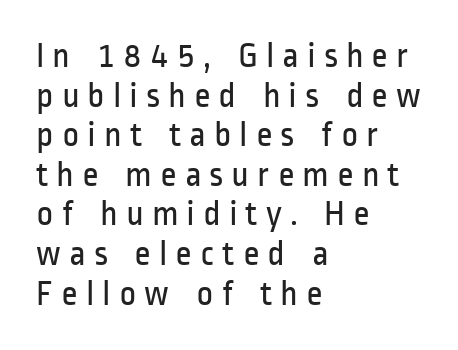
Font category for this specimen: sans-serif. Caption: multi-line text, flush left, ragged right. Posture: vertical. This sample uses expanded letter spacing, leaving extra air between glyphs. Honestly, there is no underline to notice here at all.
